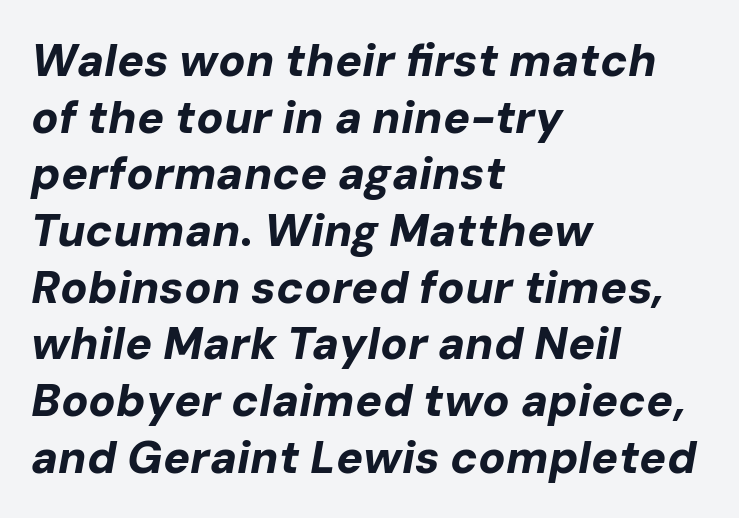
The glyphs have the mass of a bold cut. Varying glyph widths throughout — classic text-font behaviour. The line texture is even and compact thanks to regular tracking. The compositor pushed each line to the left boundary.
